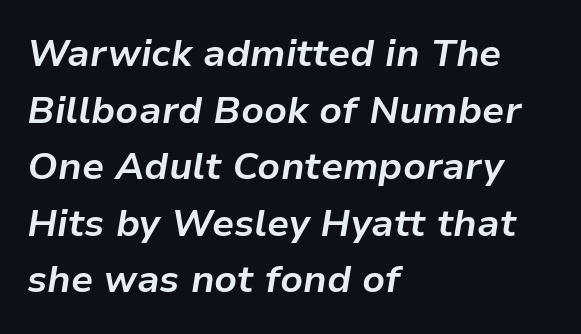
Q: Is the text bold? A: Yes.
Q: Is the text italic (slanted)? A: Yes, it leans right by about 9 degrees.
Q: Is the text underlined? A: No.
Q: How is the paragraph aligned? A: Left-aligned.
Q: Is the spacing between letters normal or unusually wide? A: Normal.
Q: Is the spacing between lines tight, normal or loose? A: Normal.
Q: Width (condensed, normal, or wide)? A: Normal.
Q: Stroke contrast? A: Low.
Q: x-height? A: Medium.
Q: Monospaced? A: No.
